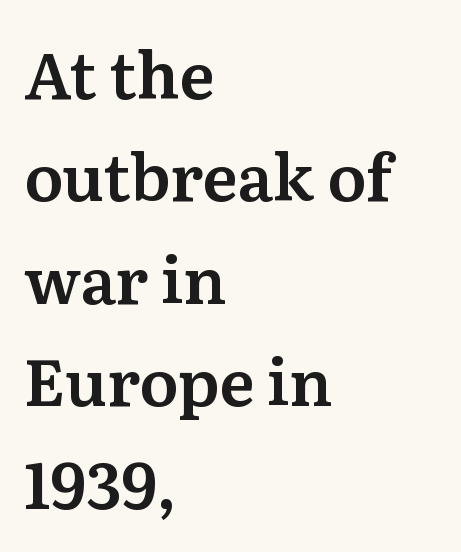
The image shows 64 px serif type, upright; set left-aligned, normal line spacing (1.6x), normal letter spacing, not underlined; medium stroke contrast and a medium x-height.
